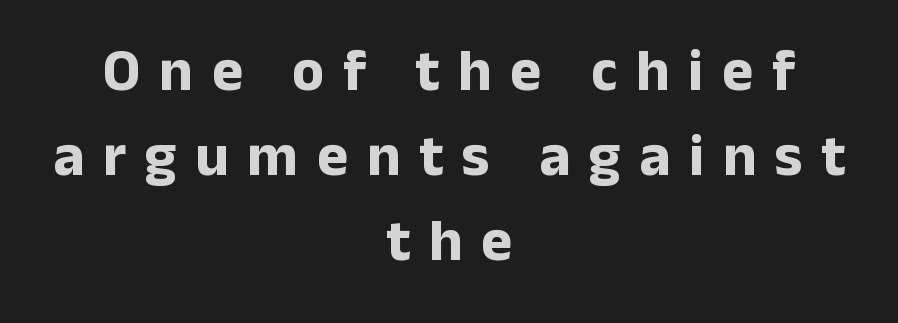
The image shows 59 px bold sans-serif type, upright; set centered, normal line spacing (1.44x), unusually wide letter spacing (+0.32 em), not underlined; low stroke contrast and a medium x-height.
